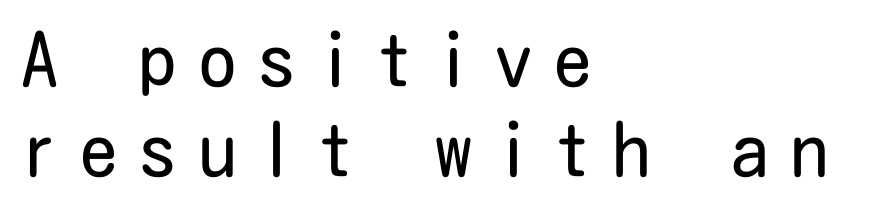
{"serif": "no", "italic": "no", "bold": "no", "weight": "regular", "width": "condensed", "stroke_contrast": "low", "x_height": "medium", "underline": "no", "align": "left", "line_spacing_ratio": 1.22, "letter_spacing": "wide", "letter_spacing_em": 0.3, "glyph_px": 74}
